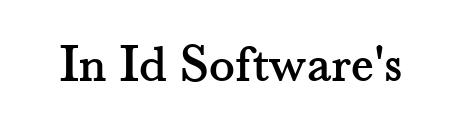
Q: Is the text italic (slanted)? A: No, it is upright.
Q: Is the typeface a serif or a sans-serif typeface? A: Serif.
Q: Is the text underlined? A: No.
Q: Is the spacing between letters normal or unusually wide? A: Normal.
Q: Width (condensed, normal, or wide)? A: Normal.
Q: Stroke contrast? A: Medium.
Q: x-height? A: Small.
Q: Monospaced? A: No.
